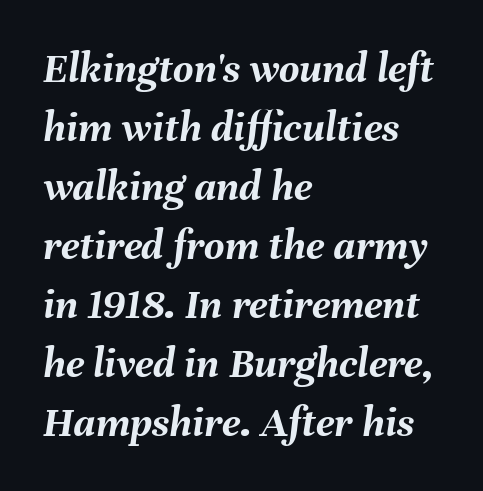
{"italic": "yes", "lean": "right", "slant_degrees": 8, "bold": "yes", "weight": "semibold", "width": "normal", "stroke_contrast": "medium", "x_height": "medium", "monospaced": "no", "underline": "no", "align": "left", "line_spacing": "normal", "line_spacing_ratio": 1.34, "letter_spacing": "normal", "letter_spacing_em": 0.0, "glyph_px": 44}
